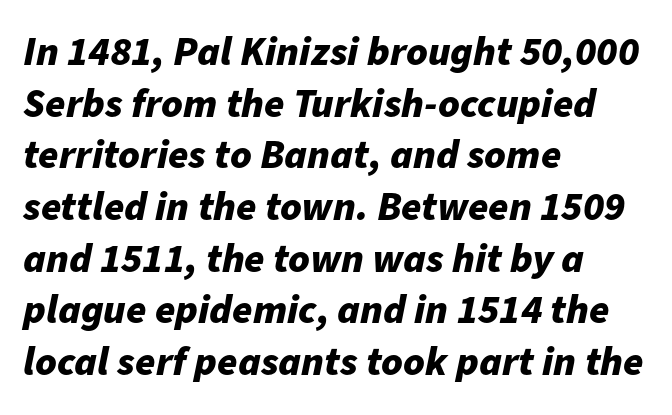
Q: Is the text bold? A: Yes.
Q: Is the text italic (slanted)? A: Yes, it leans right by about 11 degrees.
Q: Is the text underlined? A: No.
Q: How is the paragraph aligned? A: Left-aligned.
Q: Is the spacing between letters normal or unusually wide? A: Normal.
Q: Is the spacing between lines tight, normal or loose? A: Normal.
Q: Width (condensed, normal, or wide)? A: Normal.
Q: Stroke contrast? A: Low.
Q: x-height? A: Medium.
Q: Monospaced? A: No.
